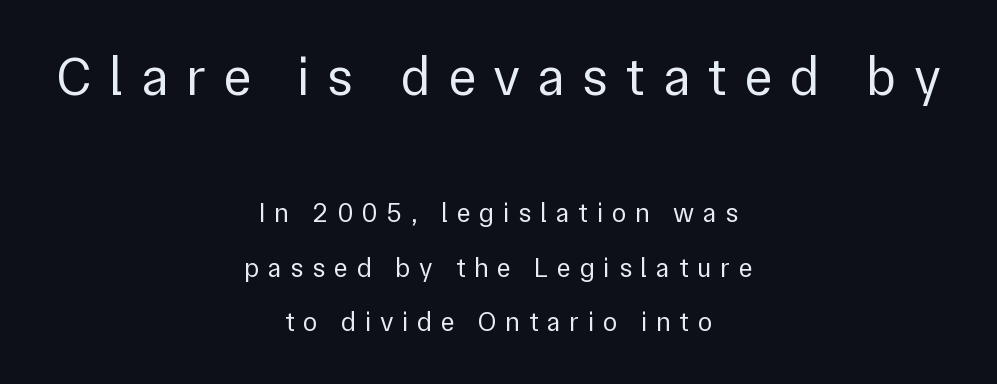
The image shows 54 px regular-weight sans-serif type, upright; set centered, loose line spacing (2.02x), unusually wide letter spacing (+0.32 em), not underlined; the first (top) block is 2.0x larger; a medium x-height.
